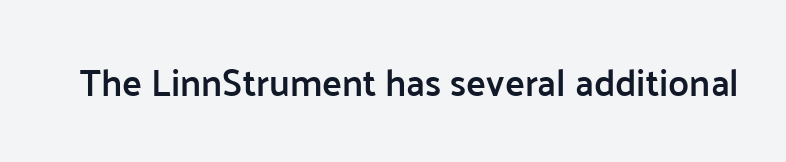
{"serif": "no", "italic": "no", "bold": "semi", "weight": "semibold", "width": "normal", "stroke_contrast": "low", "x_height": "medium", "monospaced": "no", "underline": "no", "letter_spacing": "normal", "letter_spacing_em": 0.0, "glyph_px": 37}
